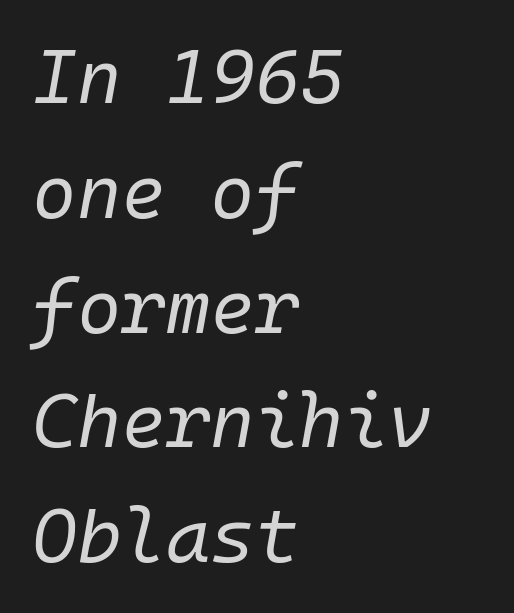
{"italic": "yes", "lean": "right", "slant_degrees": 10, "bold": "no", "weight": "regular", "width": "normal", "stroke_contrast": "low", "x_height": "medium", "monospaced": "yes", "underline": "no", "align": "left", "line_spacing": "normal", "line_spacing_ratio": 1.51, "letter_spacing": "normal", "letter_spacing_em": 0.0, "glyph_px": 76}
